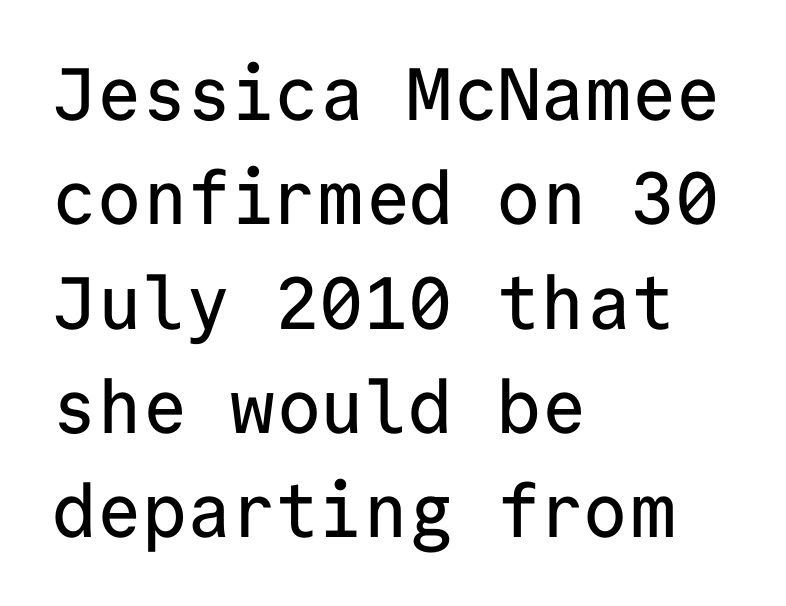
The image shows 74 px sans-serif type, upright, monospaced; set left-aligned, normal line spacing (1.41x), normal letter spacing, not underlined; low stroke contrast and a medium x-height.
